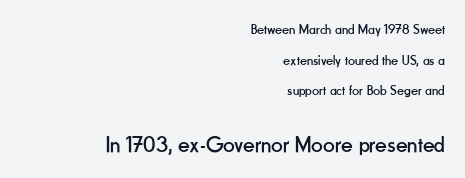
Q: Is the text bold? A: No.
Q: Is the text italic (slanted)? A: No, it is upright.
Q: Is the text underlined? A: No.
Q: How is the paragraph aligned? A: Right-aligned.
Q: Is the spacing between letters normal or unusually wide? A: Normal.
Q: Is the spacing between lines tight, normal or loose? A: Loose.
Q: Which block of text is set in a larger size, the first (top) or the second (bottom)? A: The second (bottom) one.
